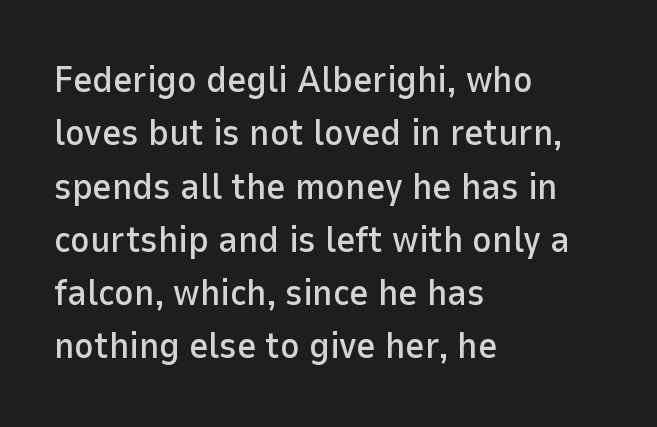
Q: Is the text italic (slanted)? A: No, it is upright.
Q: Is the typeface a serif or a sans-serif typeface? A: Sans-serif.
Q: Is the text underlined? A: No.
Q: How is the paragraph aligned? A: Left-aligned.
Q: Is the spacing between letters normal or unusually wide? A: Normal.
Q: Is the spacing between lines tight, normal or loose? A: Normal.
Q: Width (condensed, normal, or wide)? A: Normal.
Q: Stroke contrast? A: Low.
Q: x-height? A: Medium.
Q: Monospaced? A: No.
